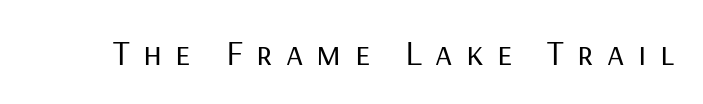
{"serif": "no", "italic": "no", "bold": "no", "weight": "regular", "width": "normal", "stroke_contrast": "low", "x_height": "medium", "monospaced": "no", "underline": "no", "letter_spacing": "wide", "letter_spacing_em": 0.37, "glyph_px": 36}
